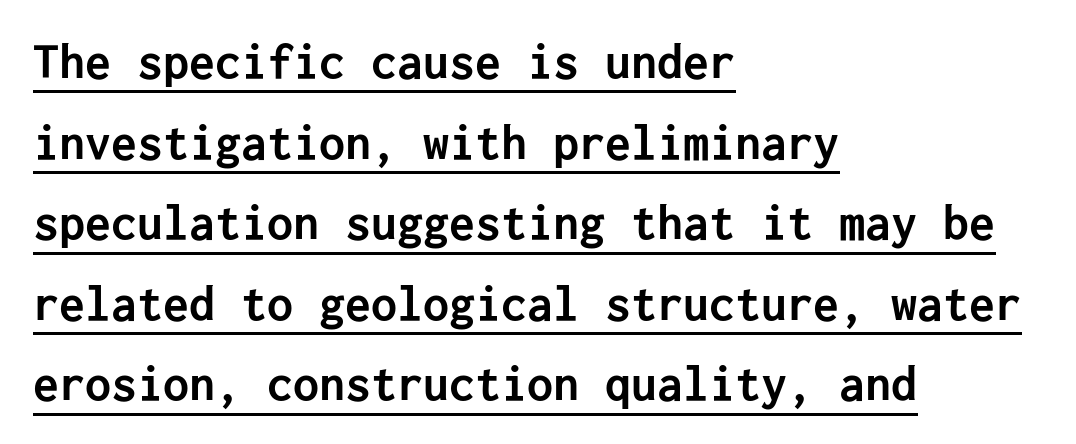
{"serif": "no", "italic": "no", "bold": "yes", "weight": "semibold", "width": "normal", "stroke_contrast": "low", "x_height": "medium", "underline": "yes", "align": "left", "line_spacing": "normal", "line_spacing_ratio": 1.55, "letter_spacing": "normal", "letter_spacing_em": 0.0, "glyph_px": 52}
